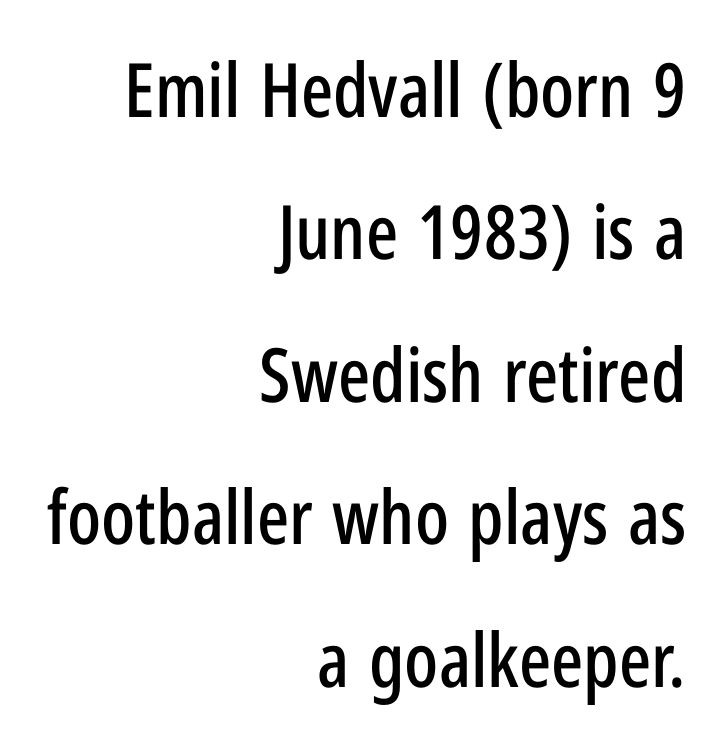
Q: Is the text italic (slanted)? A: No, it is upright.
Q: Is the typeface a serif or a sans-serif typeface? A: Sans-serif.
Q: Is the text underlined? A: No.
Q: How is the paragraph aligned? A: Right-aligned.
Q: Is the spacing between letters normal or unusually wide? A: Normal.
Q: Is the spacing between lines tight, normal or loose? A: Loose.
Q: Width (condensed, normal, or wide)? A: Condensed.
Q: Stroke contrast? A: Low.
Q: x-height? A: Medium.
Q: Monospaced? A: No.
